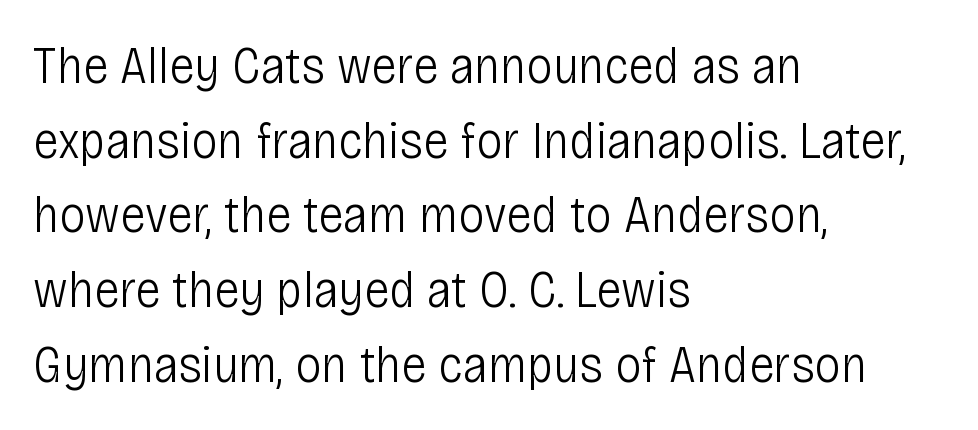
The image shows 53 px light, condensed sans-serif type, upright; set left-aligned, normal line spacing (1.41x), normal letter spacing, not underlined; low stroke contrast and a large x-height.
